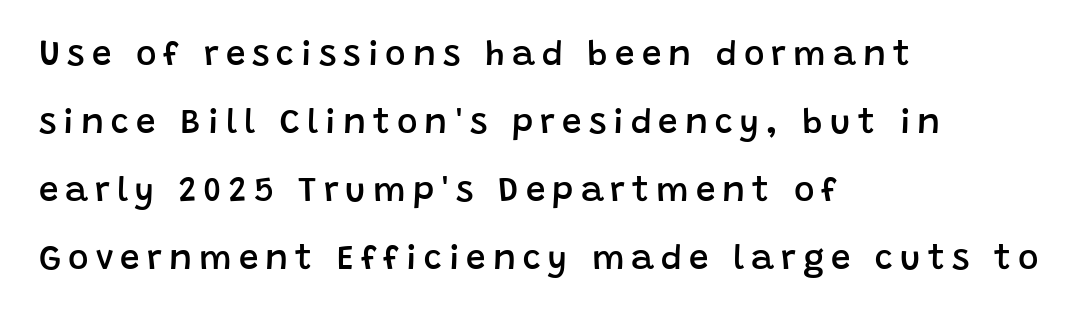
{"serif": "no", "italic": "no", "bold": "semi", "weight": "semibold", "width": "normal", "stroke_contrast": "low", "x_height": "large", "monospaced": "no", "underline": "no", "align": "left", "line_spacing": "loose", "line_spacing_ratio": 1.94, "letter_spacing": "wide", "letter_spacing_em": 0.2, "glyph_px": 35}
